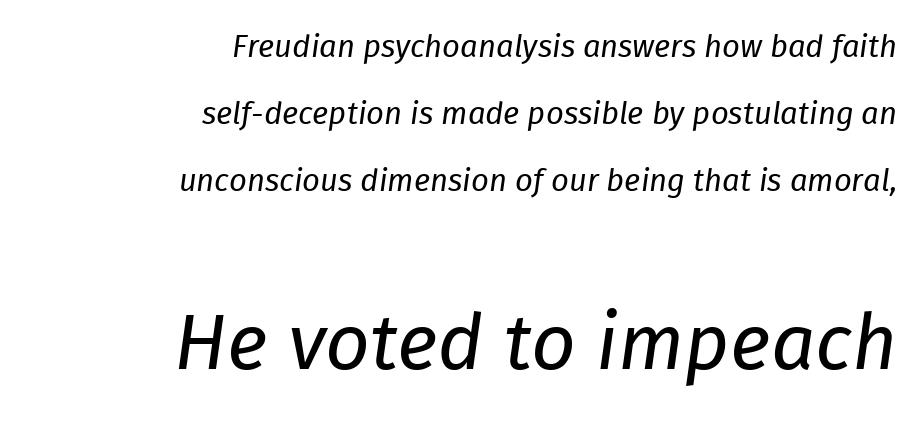
{"italic": "yes", "lean": "right", "slant_degrees": 8, "bold": "no", "weight": "regular", "width": "normal", "stroke_contrast": "low", "x_height": "medium", "monospaced": "no", "underline": "no", "align": "right", "line_spacing": "loose", "line_spacing_ratio": 2.16, "letter_spacing": "normal", "letter_spacing_em": 0.0, "larger_block": "second", "size_ratio": 2.52, "glyph_px": 78}
